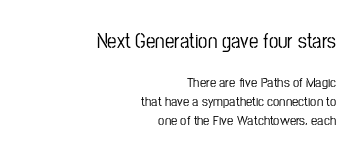
Leftover space on each line is placed entirely before the opening word. Anything drawn beneath the words? Only blank space. Ascenders rise straight up at ninety degrees. How are the letters spaced? Ordinarily, with no added tracking. Scale decreases going downward across the two blocks.
